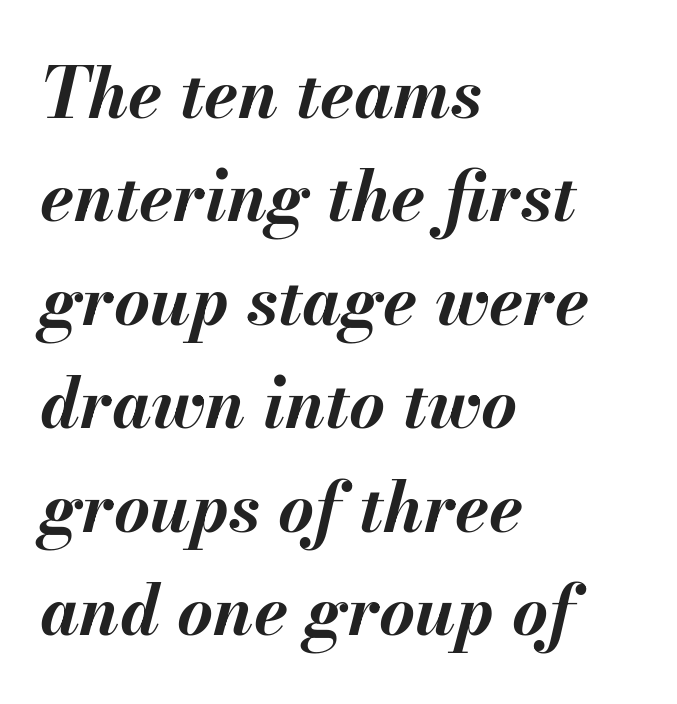
Q: Is the text bold? A: Yes.
Q: Is the text italic (slanted)? A: Yes, it leans right by about 13 degrees.
Q: Is the text underlined? A: No.
Q: How is the paragraph aligned? A: Left-aligned.
Q: Is the spacing between letters normal or unusually wide? A: Normal.
Q: Is the spacing between lines tight, normal or loose? A: Normal.
Q: Width (condensed, normal, or wide)? A: Normal.
Q: Stroke contrast? A: Medium.
Q: x-height? A: Small.
Q: Monospaced? A: No.
